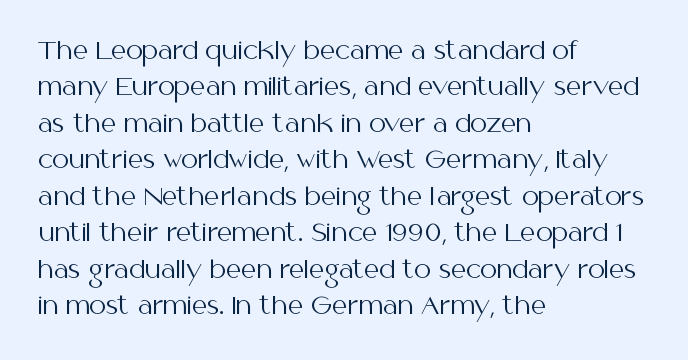
The image shows 24 px text type, upright; set left-aligned, normal line spacing (1.52x), normal letter spacing, not underlined.
